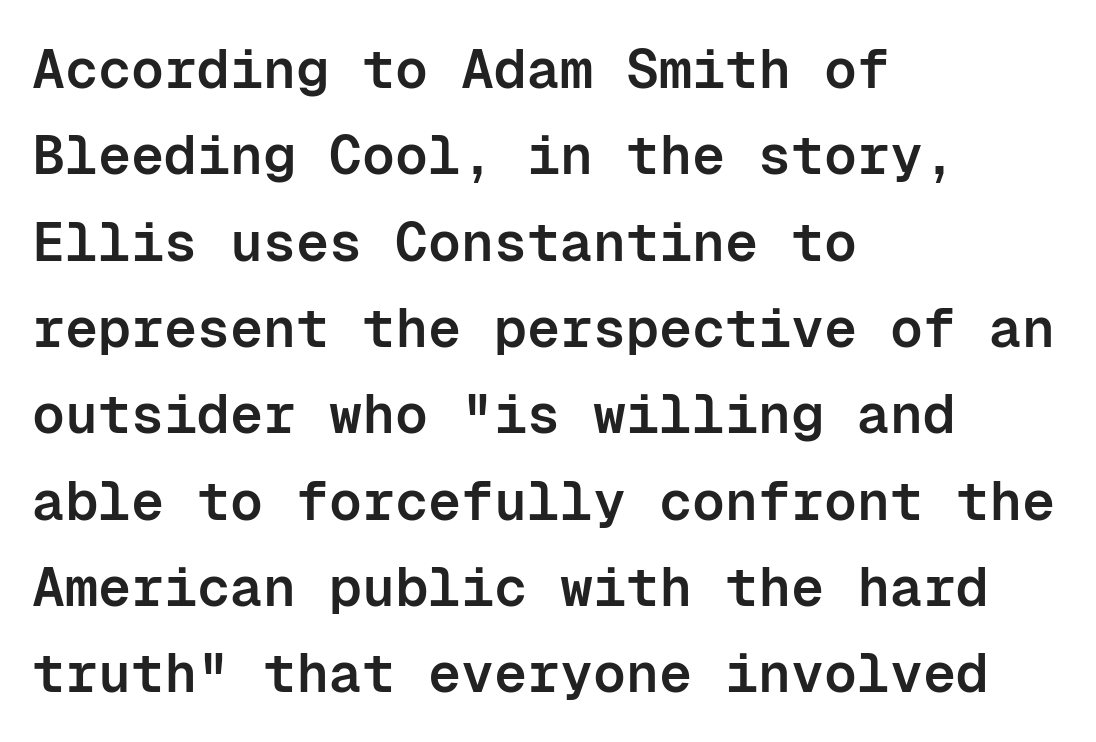
The gap between lines stays unmarked. Does the lettering tilt? It doesn't — this is upright. These lines are set flush left with a ragged right edge. Regarding serifs, this sample does without them. Summary of weight: moderately heavy, a semibold.
